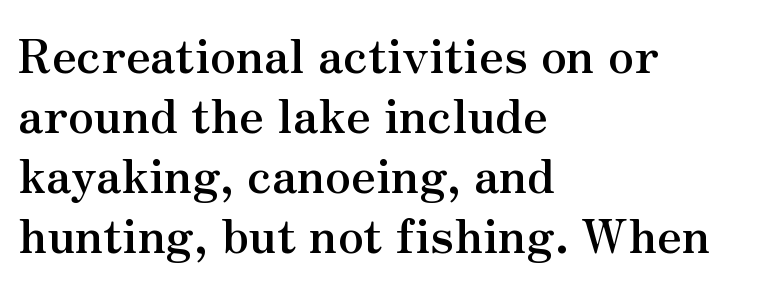
Which margin do the lines hug? The left one — the right edge is uneven. The rendering shows small feet on the letterforms — a serif design. Descenders hang freely into open space. How heavy is the stroke? Heavy — this is a bold. This sample uses an upright cut, with every glyph sitting square on the baseline.
